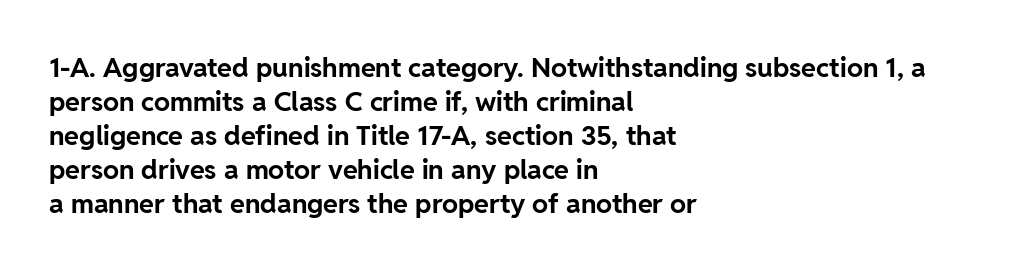
Q: Is the text bold? A: Yes.
Q: Is the text italic (slanted)? A: No, it is upright.
Q: Is the text underlined? A: No.
Q: How is the paragraph aligned? A: Left-aligned.
Q: Is the spacing between letters normal or unusually wide? A: Normal.
Q: Is the spacing between lines tight, normal or loose? A: Normal.
